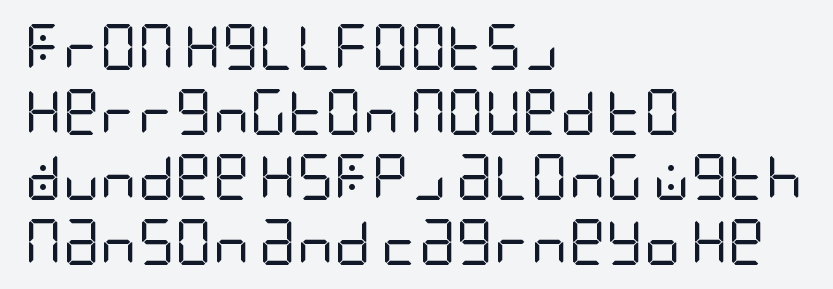
Q: Is the text bold? A: No.
Q: Is the text italic (slanted)? A: No, it is upright.
Q: Is the typeface a serif or a sans-serif typeface? A: Sans-serif.
Q: Is the text underlined? A: No.
Q: How is the paragraph aligned? A: Left-aligned.
Q: Is the spacing between letters normal or unusually wide? A: Normal.
Q: Is the spacing between lines tight, normal or loose? A: Normal.
Q: Width (condensed, normal, or wide)? A: Condensed.
Q: Stroke contrast? A: Low.
Q: x-height? A: Large.
